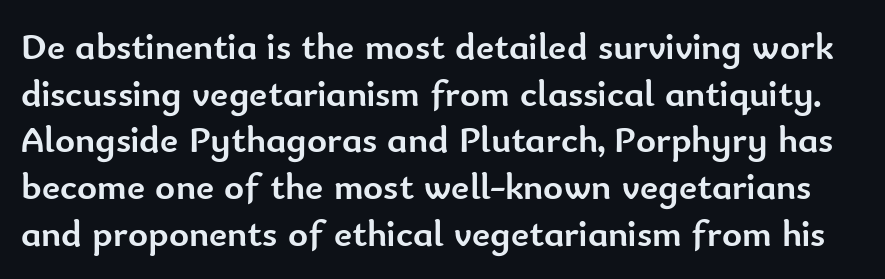
The image shows 38 px semibold sans-serif type, upright; set line spacing 1.23x, normal letter spacing, not underlined; low stroke contrast and a small x-height.
